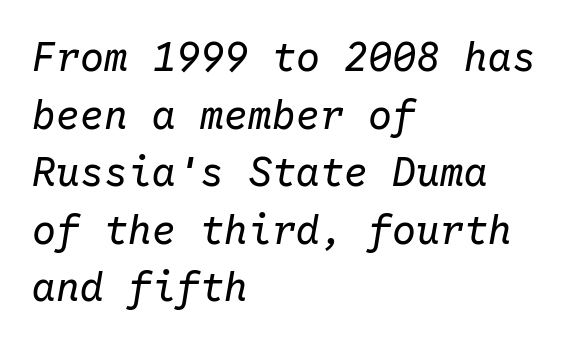
{"italic": "yes", "lean": "right", "slant_degrees": 10, "bold": "no", "weight": "regular", "width": "normal", "stroke_contrast": "low", "x_height": "medium", "monospaced": "yes", "underline": "no", "align": "left", "line_spacing": "normal", "line_spacing_ratio": 1.44, "letter_spacing": "normal", "letter_spacing_em": 0.0, "glyph_px": 40}
